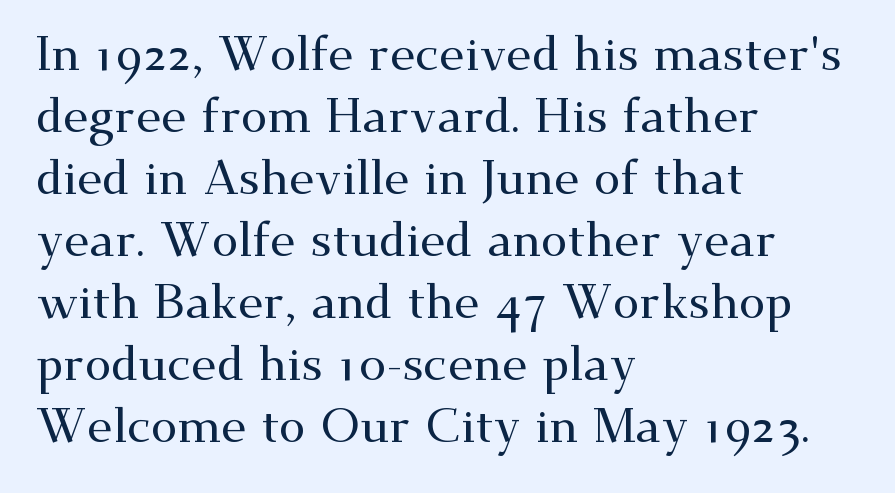
{"serif": "yes", "italic": "no", "width": "wide", "stroke_contrast": "medium", "x_height": "small", "monospaced": "no", "underline": "no", "align": "left", "line_spacing": "normal", "line_spacing_ratio": 1.29, "letter_spacing": "normal", "letter_spacing_em": 0.0, "glyph_px": 48}
